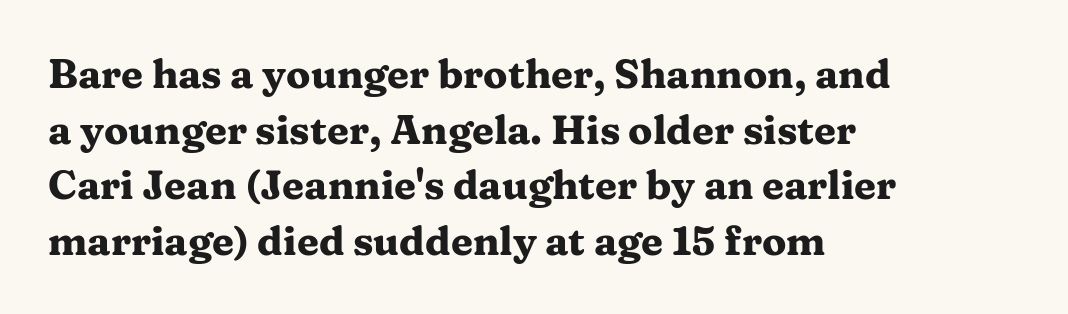
{"serif": "yes", "italic": "no", "bold": "yes", "weight": "heavy", "width": "wide", "stroke_contrast": "medium", "x_height": "medium", "monospaced": "no", "underline": "no", "align": "left", "line_spacing": "normal", "line_spacing_ratio": 1.39, "letter_spacing": "normal", "letter_spacing_em": 0.0, "glyph_px": 40}
